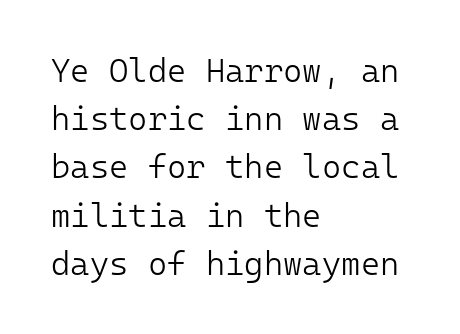
The image shows 33 px light sans-serif type, upright, monospaced; set left-aligned, normal line spacing (1.46x), normal letter spacing, not underlined; low stroke contrast and a medium x-height.
